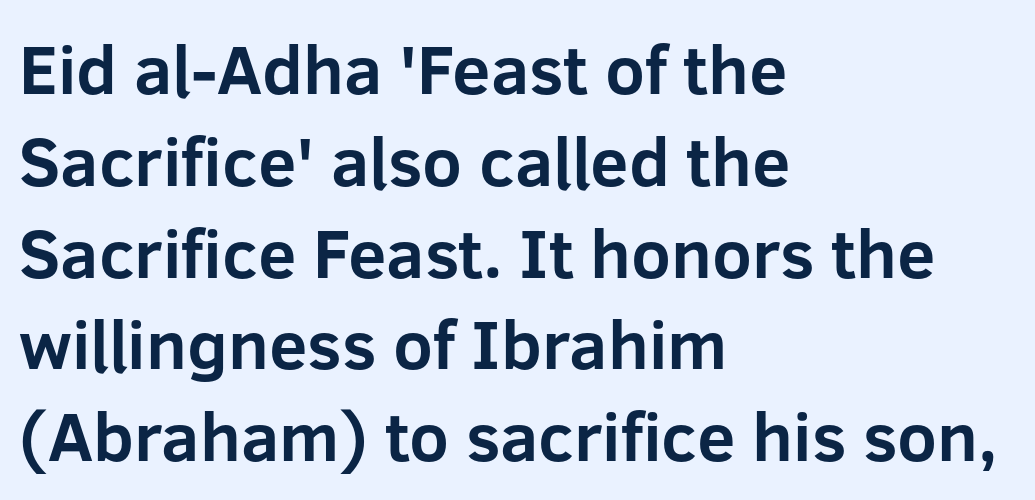
The image shows 69 px bold sans-serif type, upright; set left-aligned, normal line spacing (1.33x), normal letter spacing, not underlined; low stroke contrast and a medium x-height.
